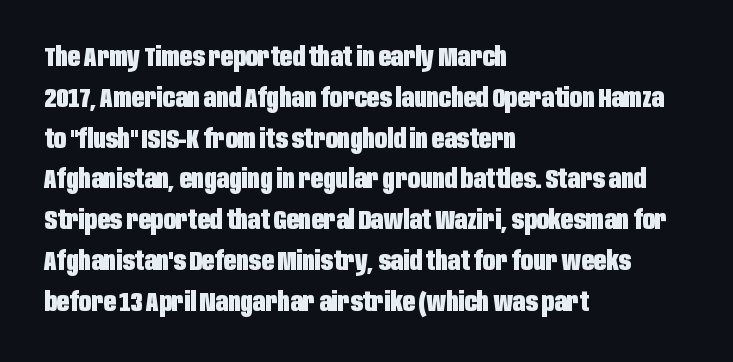
Q: Is the text bold? A: Yes.
Q: Is the text italic (slanted)? A: No, it is upright.
Q: Is the text underlined? A: No.
Q: How is the paragraph aligned? A: Left-aligned.
Q: Is the spacing between letters normal or unusually wide? A: Normal.
Q: Is the spacing between lines tight, normal or loose? A: Normal.
